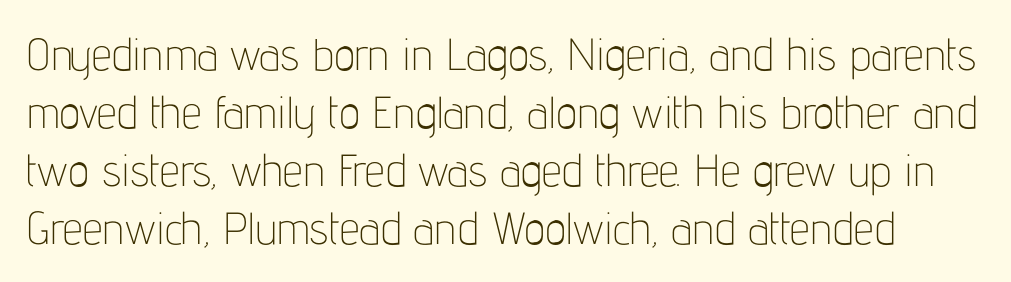
Font category for this specimen: sans-serif. The strip under each line holds only bare page. Unlike italic type, these characters show no tilt at all. Leading: standard. The weight tops out at a normal text grade.
